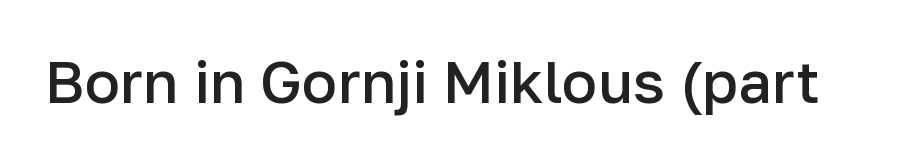
Just letters on the line, the space beneath them empty. The characters display no serif detailing; their extremities are plain. Notice how the stems are strictly vertical — no italics here. Its strokes are somewhat broadened, the hallmark of semibold type.
